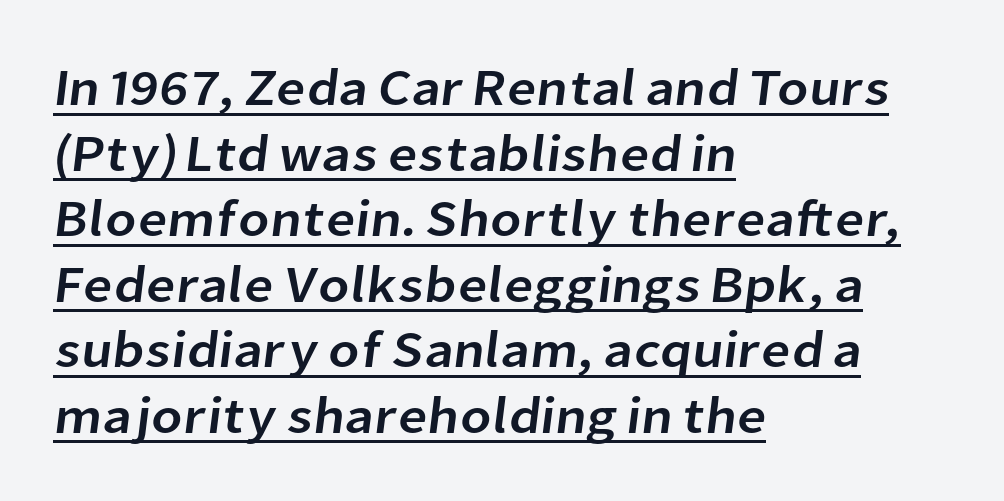
No feet cap the strokes, marking this as sans-serif type. Observe the ordinary spacing: letters are neighbours, not strangers. You could not count columns in this text — the font is proportionally spaced. Quick note: underline on. If you drew a ruler down the left edge, every line would touch it.
